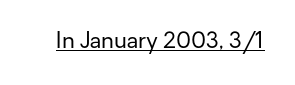
The image shows 22 px text type, upright; set normal letter spacing, underlined.
